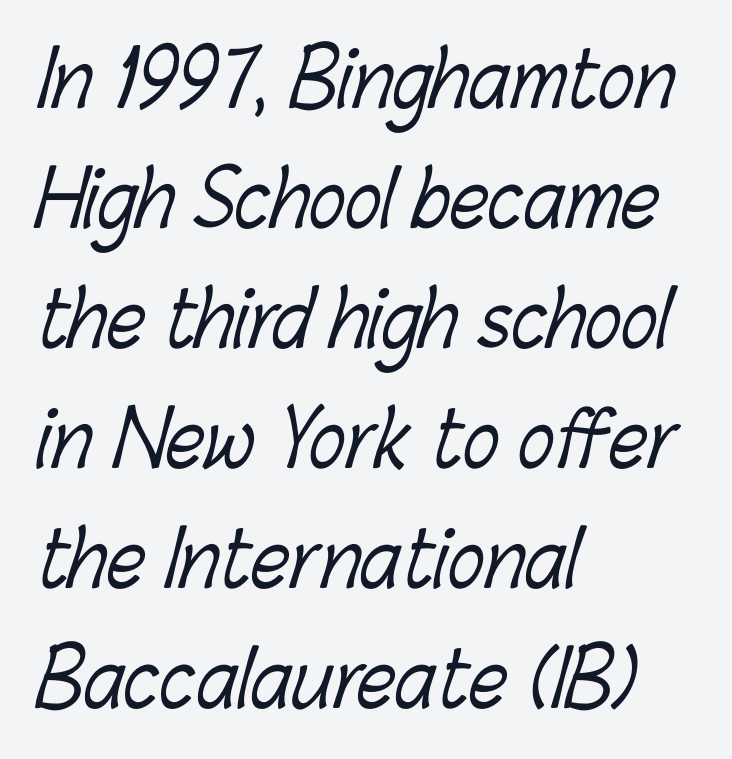
The image shows 76 px light, condensed type; set left-aligned, normal line spacing (1.58x), normal letter spacing, not underlined; low stroke contrast and a medium x-height.
